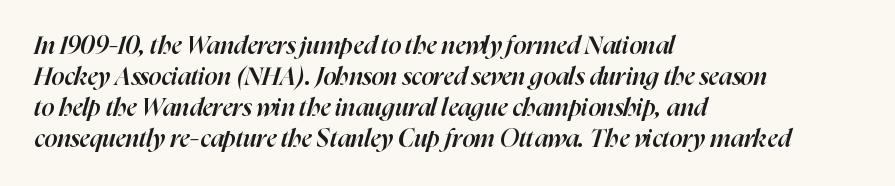
{"italic": "yes", "lean": "right", "slant_degrees": 16, "bold": "semi", "underline": "no", "align": "left", "line_spacing_ratio": 1.24, "letter_spacing": "normal", "letter_spacing_em": 0.0, "glyph_px": 25}
